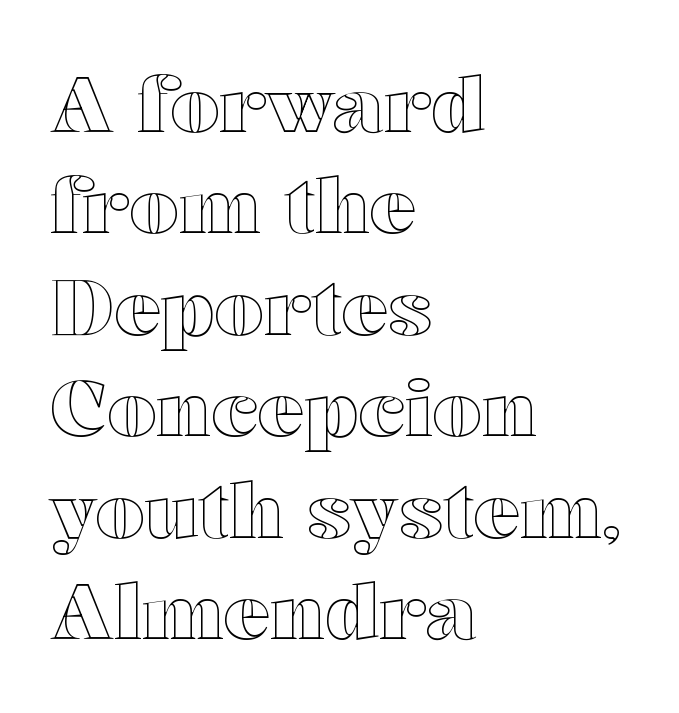
Q: Is the text italic (slanted)? A: No, it is upright.
Q: Is the text underlined? A: No.
Q: How is the paragraph aligned? A: Left-aligned.
Q: Is the spacing between letters normal or unusually wide? A: Normal.
Q: Is the spacing between lines tight, normal or loose? A: Normal.
Q: Width (condensed, normal, or wide)? A: Wide.
Q: x-height? A: Medium.
Q: Monospaced? A: No.
